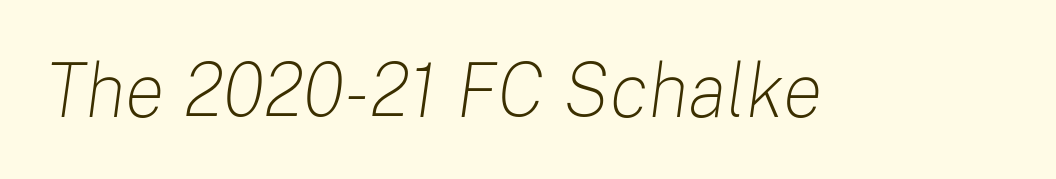
The image shows 75 px light type, italic (leaning right); set normal letter spacing, not underlined; low stroke contrast and a medium x-height.
